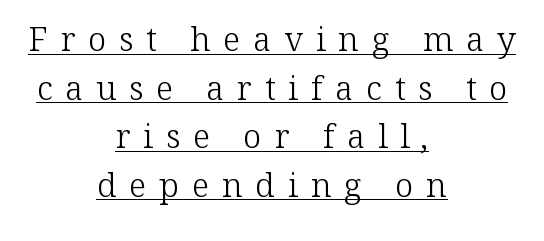
Tall strokes in this sample are plumb rather than angled. The font sits on the lighter half of the weight spectrum, regular included. Leading: standard. A baseline rule has been typeset under these characters. Honestly, the letter spacing is so wide it's the main thing you notice.
